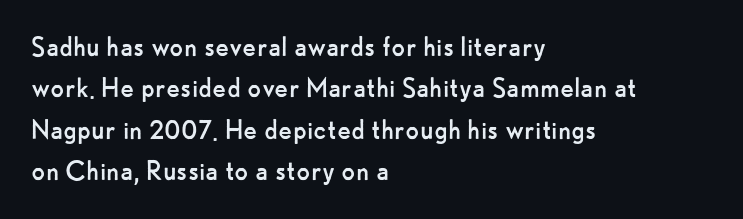
Posture: straight, roman, zero tilt. This rendering employs a face without finishing strokes, i.e., a sans-serif. Here the glyphs are tracked normally, forming tight word shapes. The ragged edge is on the right, which tells us the setting is flush left. Check the space under the baseline: it is left empty. Each letter keeps its own natural width here, so spacing adapts to shape.
